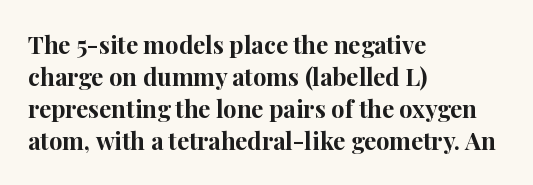
Q: Is the text bold? A: Yes.
Q: Is the text italic (slanted)? A: No, it is upright.
Q: Is the text underlined? A: No.
Q: How is the paragraph aligned? A: Left-aligned.
Q: Is the spacing between letters normal or unusually wide? A: Normal.
Q: Is the spacing between lines tight, normal or loose? A: Normal.
